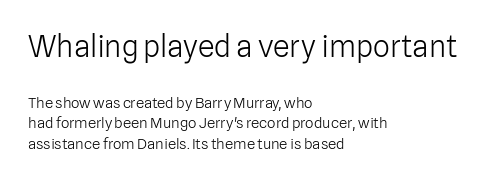
{"serif": "no", "italic": "no", "bold": "no", "weight": "light", "width": "normal", "stroke_contrast": "low", "x_height": "medium", "monospaced": "no", "underline": "no", "align": "left", "line_spacing": "normal", "line_spacing_ratio": 1.36, "letter_spacing": "normal", "letter_spacing_em": 0.0, "larger_block": "first", "size_ratio": 2.0, "glyph_px": 30}
